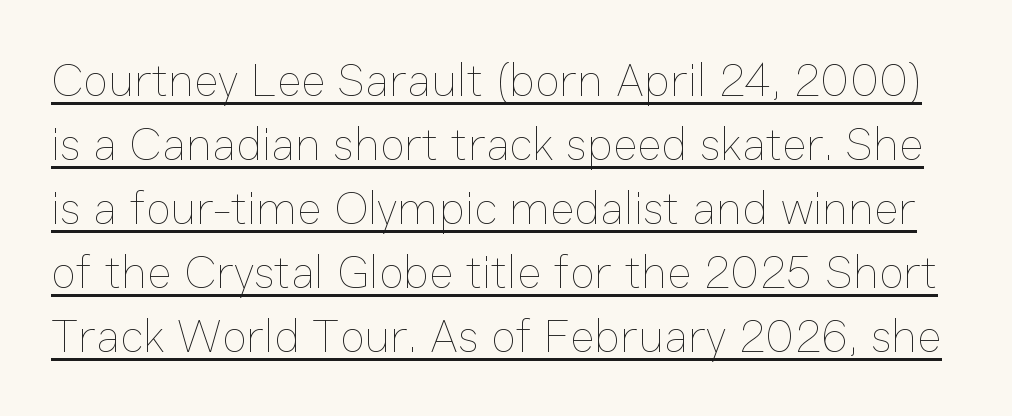
Q: Is the text bold? A: No.
Q: Is the text italic (slanted)? A: No, it is upright.
Q: Is the text underlined? A: Yes.
Q: Is the spacing between letters normal or unusually wide? A: Normal.
Q: Is the spacing between lines tight, normal or loose? A: Normal.
Q: Width (condensed, normal, or wide)? A: Normal.
Q: Stroke contrast? A: Low.
Q: x-height? A: Medium.
Q: Monospaced? A: No.
